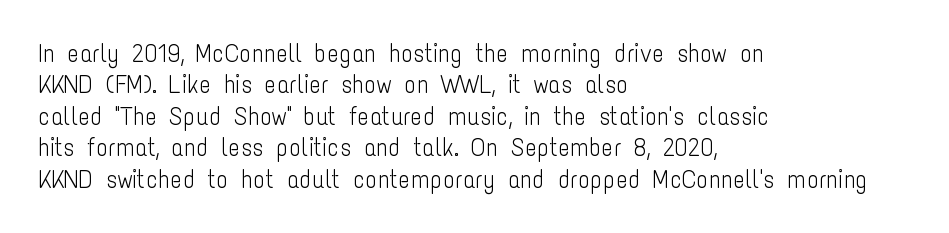
Q: Is the text bold? A: No.
Q: Is the text italic (slanted)? A: No, it is upright.
Q: Is the text underlined? A: No.
Q: How is the paragraph aligned? A: Left-aligned.
Q: Is the spacing between letters normal or unusually wide? A: Normal.
Q: Is the spacing between lines tight, normal or loose? A: Normal.
